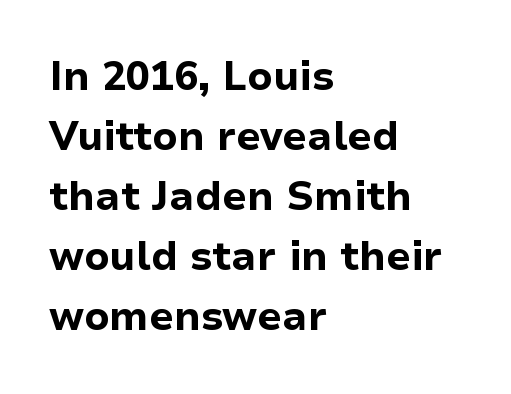
Q: Is the text bold? A: Yes.
Q: Is the text italic (slanted)? A: No, it is upright.
Q: Is the typeface a serif or a sans-serif typeface? A: Sans-serif.
Q: Is the text underlined? A: No.
Q: How is the paragraph aligned? A: Left-aligned.
Q: Is the spacing between letters normal or unusually wide? A: Normal.
Q: Is the spacing between lines tight, normal or loose? A: Normal.
Q: Width (condensed, normal, or wide)? A: Normal.
Q: Stroke contrast? A: Low.
Q: x-height? A: Medium.
Q: Monospaced? A: No.
